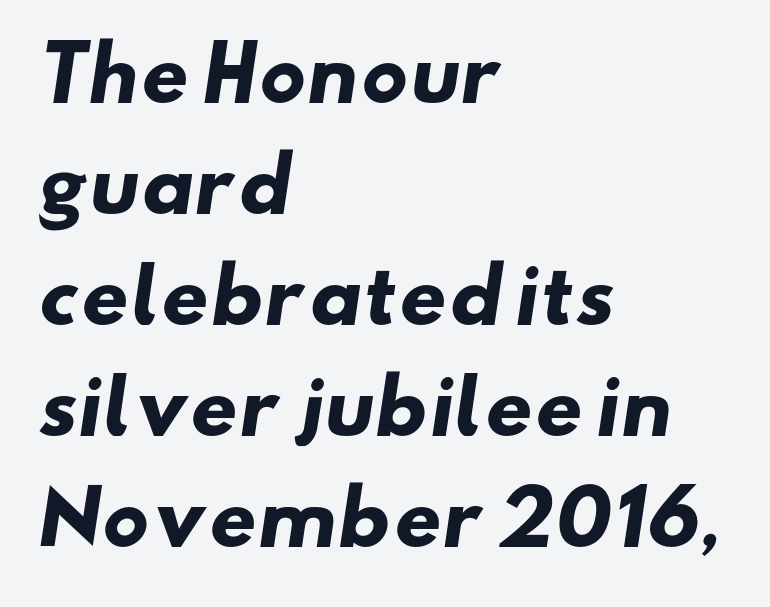
{"serif": "no", "bold": "yes", "weight": "heavy", "width": "wide", "stroke_contrast": "low", "x_height": "small", "monospaced": "no", "underline": "no", "align": "left", "line_spacing": "normal", "line_spacing_ratio": 1.5, "letter_spacing": "normal", "letter_spacing_em": 0.0, "glyph_px": 74}
